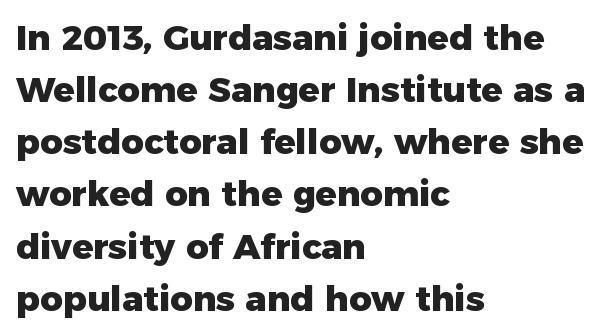
In terms of letterspacing, this is plain default setting. I'd call this a sans setting — the letters go barefoot. Here the designer chose a conventional face with non-uniform glyph widths. Bold? Absolutely — the strokes are thick and heavy. Compared with typical paragraphs, the rows here are spaced about the same. These lines were composed using upright roman letters.
